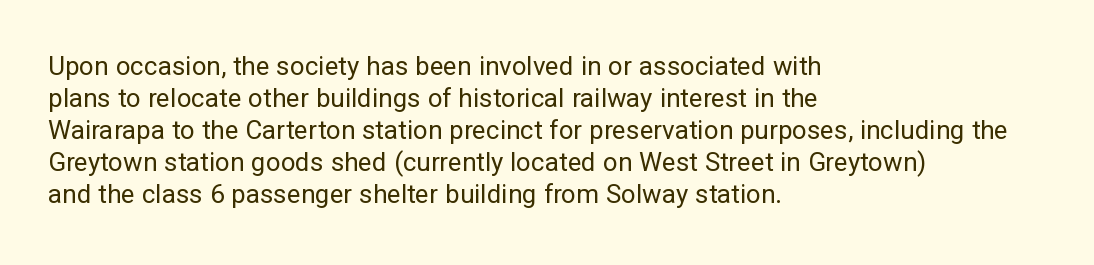
{"italic": "no", "bold": "no", "underline": "no", "align": "left", "line_spacing_ratio": 1.23, "letter_spacing": "normal", "letter_spacing_em": 0.0, "glyph_px": 26}
